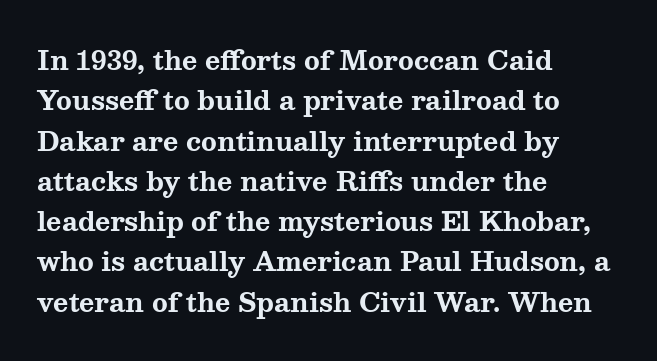
{"italic": "no", "bold": "yes", "underline": "no", "align": "left", "line_spacing": "normal", "line_spacing_ratio": 1.55, "letter_spacing": "normal", "letter_spacing_em": 0.0, "glyph_px": 26}
